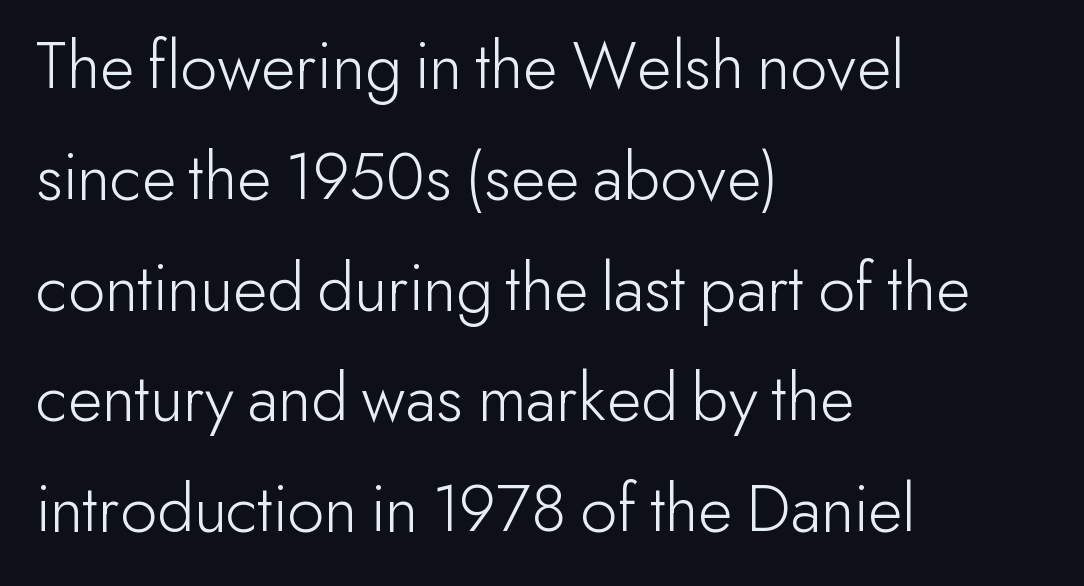
Q: Is the text bold? A: No.
Q: Is the text italic (slanted)? A: No, it is upright.
Q: Is the typeface a serif or a sans-serif typeface? A: Sans-serif.
Q: Is the text underlined? A: No.
Q: How is the paragraph aligned? A: Left-aligned.
Q: Is the spacing between letters normal or unusually wide? A: Normal.
Q: Is the spacing between lines tight, normal or loose? A: Normal.
Q: Width (condensed, normal, or wide)? A: Normal.
Q: Stroke contrast? A: Low.
Q: x-height? A: Small.
Q: Monospaced? A: No.
